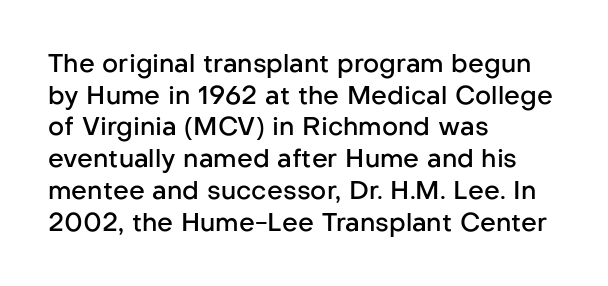
A semibold gives these letters moderate extra thickness, short of bold. The vertical gap from one line to the next is medium. The axis of the letterforms is exactly vertical. A typesetter would call this zero additional tracking. Plain, unruled lines of type. Leftover space on each line is placed entirely after the last word.
